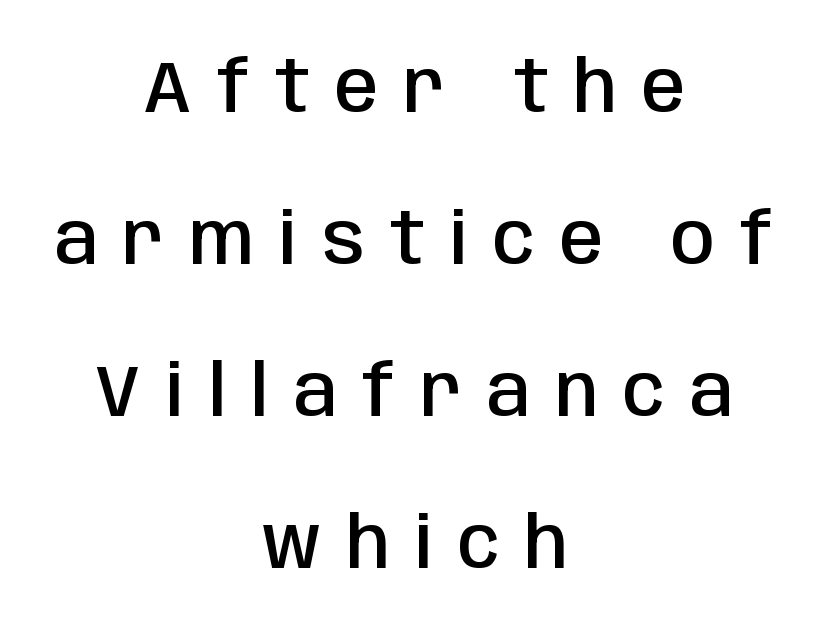
The image shows 71 px semibold, condensed sans-serif type, upright; set centered, loose line spacing (2.14x), unusually wide letter spacing (+0.35 em), not underlined; low stroke contrast and a large x-height.
